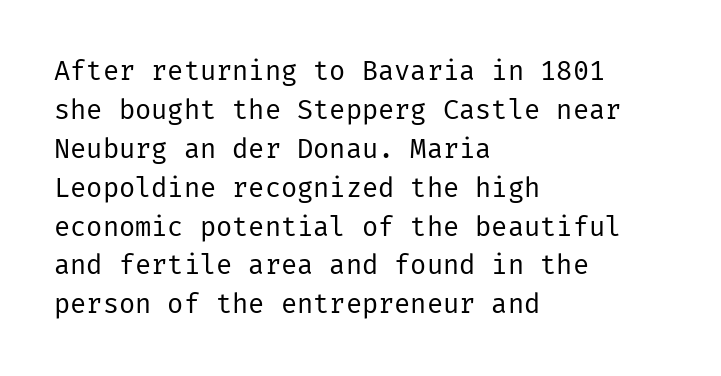
{"italic": "no", "bold": "no", "underline": "no", "align": "left", "line_spacing": "normal", "line_spacing_ratio": 1.44, "letter_spacing": "normal", "letter_spacing_em": 0.0, "glyph_px": 27}
